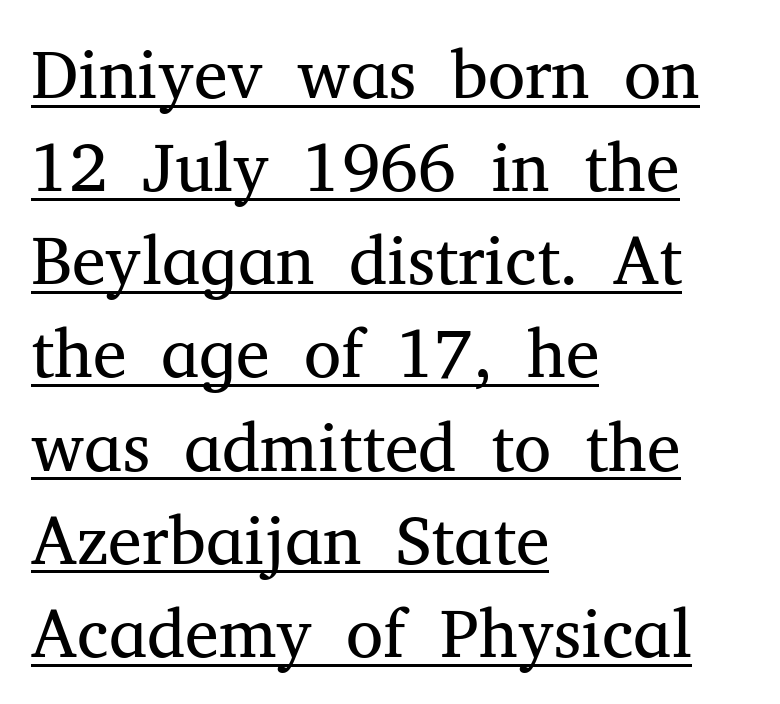
The image shows 68 px regular-weight serif type, upright; set left-aligned, normal line spacing (1.37x), normal letter spacing, underlined; medium stroke contrast and a medium x-height.
